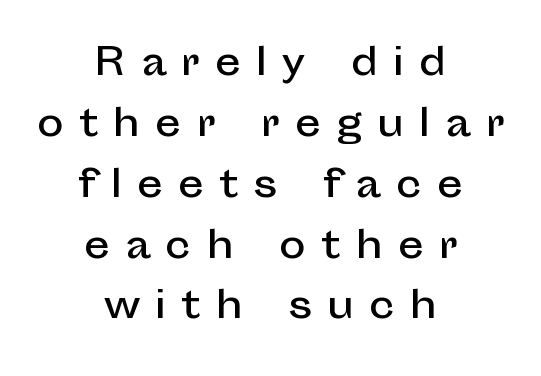
Q: Is the text italic (slanted)? A: No, it is upright.
Q: Is the typeface a serif or a sans-serif typeface? A: Sans-serif.
Q: Is the text underlined? A: No.
Q: How is the paragraph aligned? A: Centered.
Q: Is the spacing between letters normal or unusually wide? A: Unusually wide.
Q: Is the spacing between lines tight, normal or loose? A: Normal.
Q: Width (condensed, normal, or wide)? A: Normal.
Q: Stroke contrast? A: Low.
Q: x-height? A: Medium.
Q: Monospaced? A: No.
